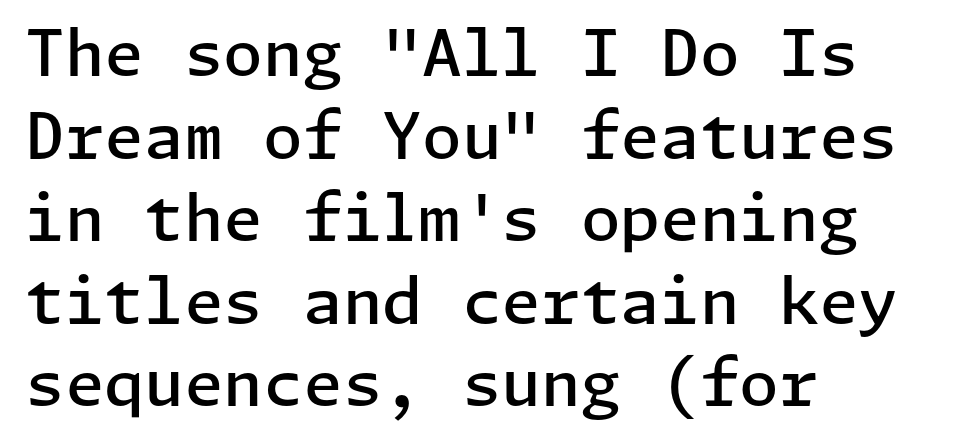
The image shows 64 px semibold sans-serif type, upright; set left-aligned, normal line spacing (1.29x), normal letter spacing, not underlined; low stroke contrast and a medium x-height.
